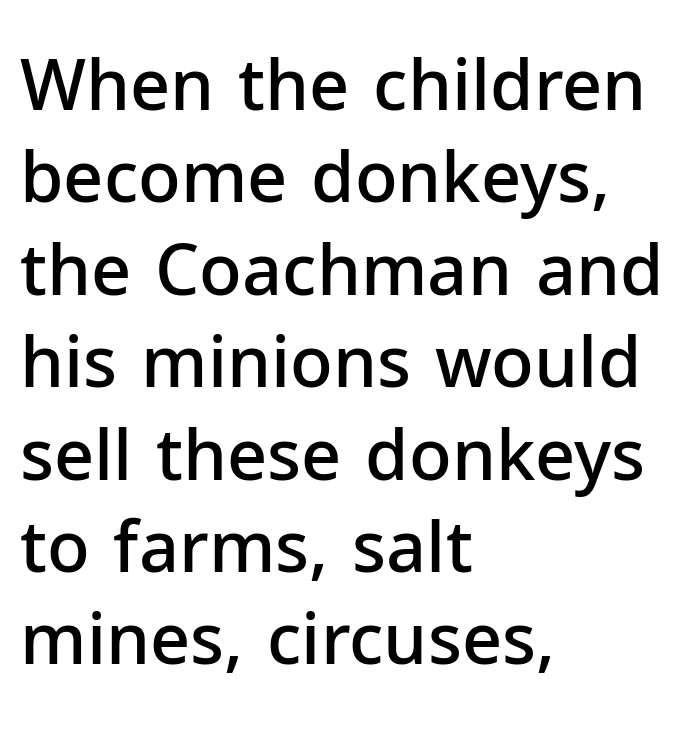
The image shows 70 px semibold sans-serif type, upright; set left-aligned, normal line spacing (1.32x), normal letter spacing, not underlined; low stroke contrast and a medium x-height.
